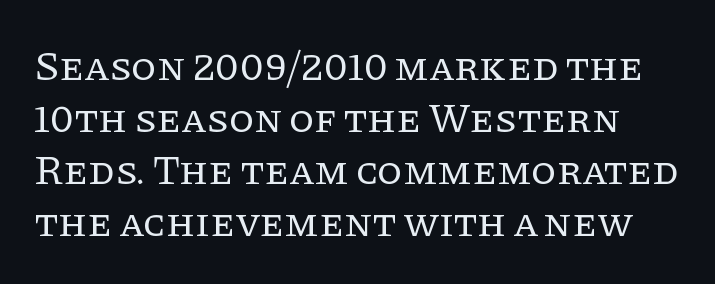
The image shows 41 px regular-weight serif type, upright; set normal line spacing (1.27x), normal letter spacing, not underlined; low stroke contrast and a large x-height.
